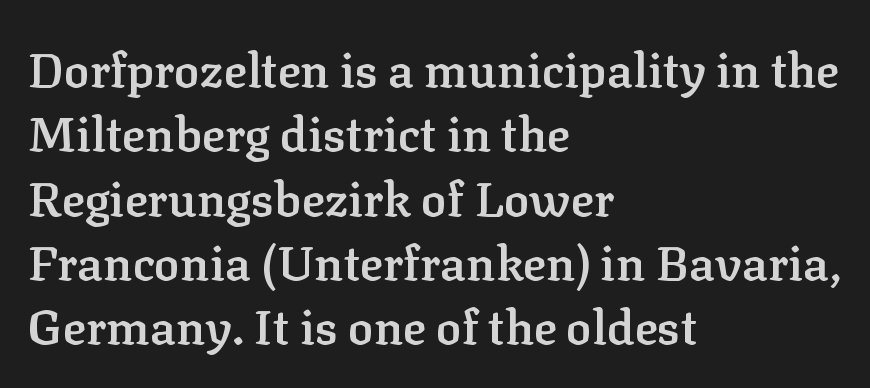
The image shows 48 px semibold serif type, upright; set left-aligned, normal line spacing (1.34x), normal letter spacing, not underlined; low stroke contrast and a medium x-height.
